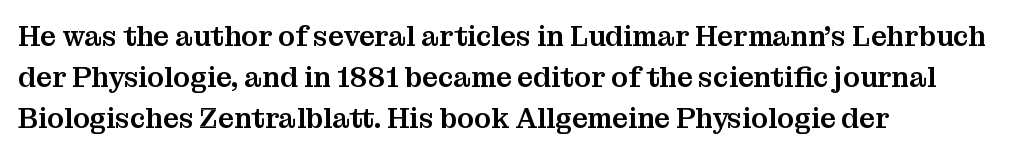
Observe the serifs anchoring each vertical stroke in this sample. The tracking reads as untouched default to a designer's eye. Lines of text with bare space underneath. Note the varied advance widths — an 'i' is clearly narrower than an 'm'.
